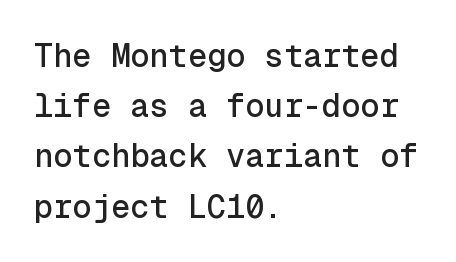
Q: Is the text italic (slanted)? A: No, it is upright.
Q: Is the typeface a serif or a sans-serif typeface? A: Sans-serif.
Q: Is the text underlined? A: No.
Q: How is the paragraph aligned? A: Left-aligned.
Q: Is the spacing between letters normal or unusually wide? A: Normal.
Q: Is the spacing between lines tight, normal or loose? A: Normal.
Q: Width (condensed, normal, or wide)? A: Normal.
Q: x-height? A: Medium.
Q: Monospaced? A: Yes.
